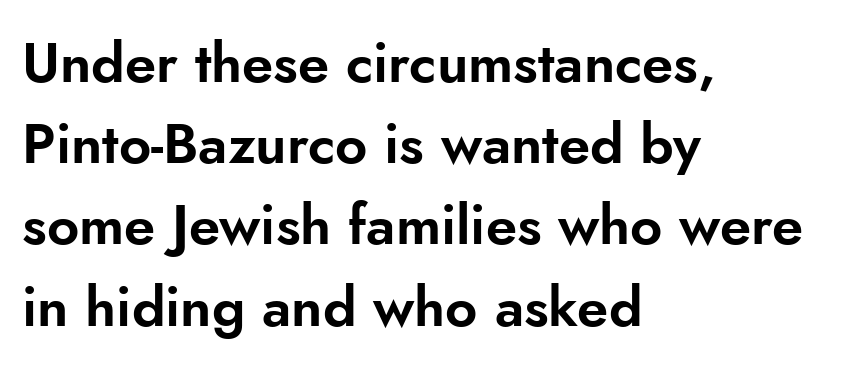
{"serif": "no", "italic": "no", "width": "normal", "stroke_contrast": "low", "x_height": "small", "monospaced": "no", "underline": "no", "align": "left", "line_spacing": "normal", "line_spacing_ratio": 1.45, "letter_spacing": "normal", "letter_spacing_em": 0.0, "glyph_px": 56}
